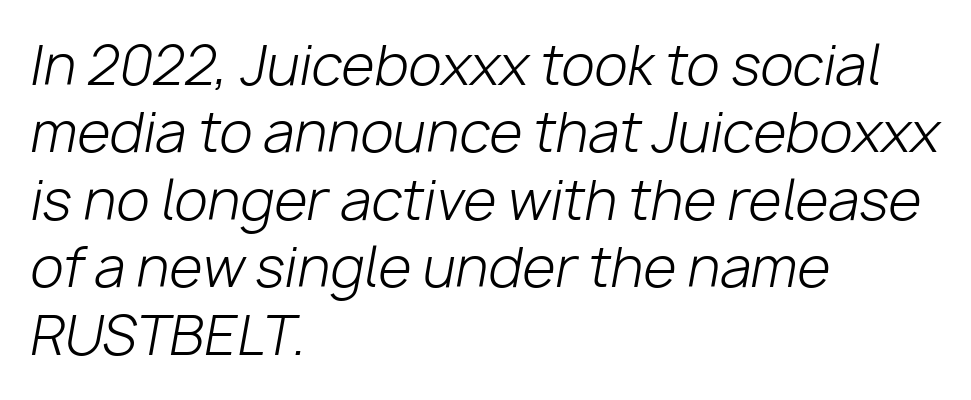
{"italic": "yes", "lean": "right", "slant_degrees": 10, "bold": "no", "weight": "light", "width": "normal", "stroke_contrast": "low", "x_height": "medium", "monospaced": "no", "underline": "no", "align": "left", "line_spacing": "normal", "line_spacing_ratio": 1.25, "letter_spacing": "normal", "letter_spacing_em": 0.0, "glyph_px": 54}
